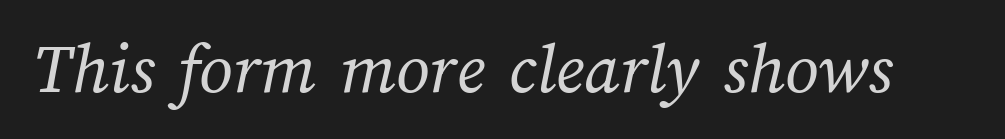
Nobody drew a line under any word here. A typesetter would call this proportional, since set widths differ per character. Caption: standard tracking, unaltered. Each stroke keeps to a modest, everyday thickness or less.
